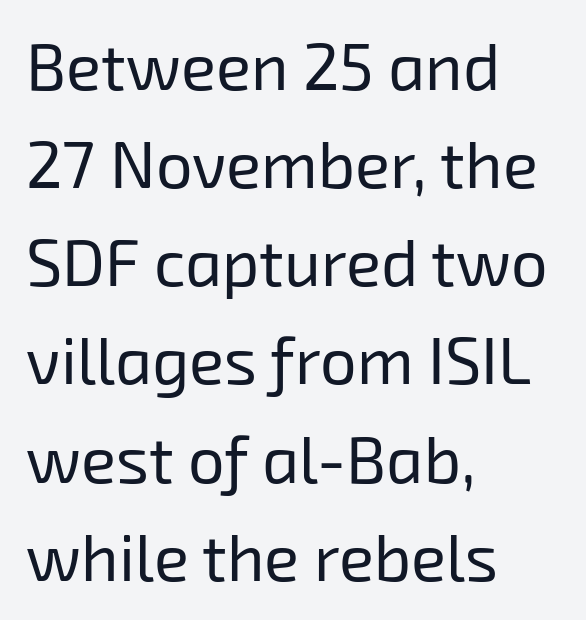
The image shows 65 px regular-weight sans-serif type; set left-aligned, normal line spacing (1.51x), normal letter spacing, not underlined; low stroke contrast and a medium x-height.
